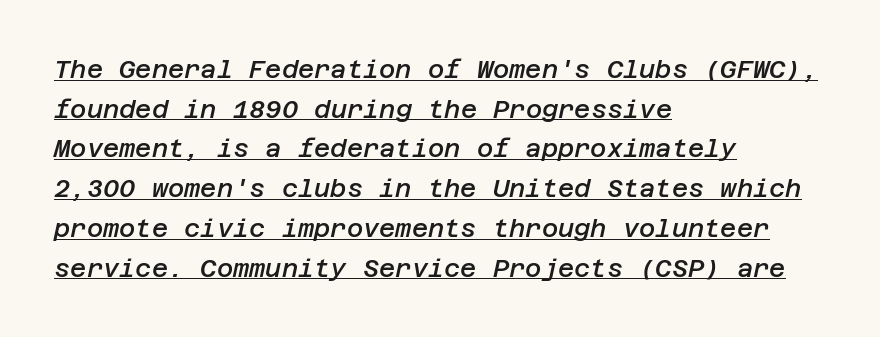
Q: Is the text bold? A: Semi-bold.
Q: Is the text italic (slanted)? A: Yes, it leans right by about 12 degrees.
Q: Is the text underlined? A: Yes.
Q: How is the paragraph aligned? A: Left-aligned.
Q: Is the spacing between letters normal or unusually wide? A: Normal.
Q: Is the spacing between lines tight, normal or loose? A: Normal.
